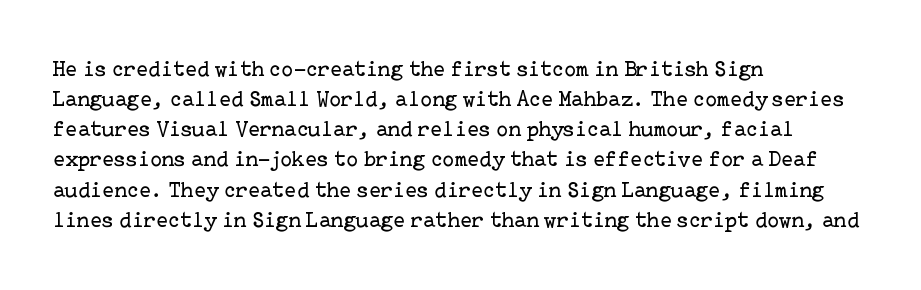
The letterforms sit shoulder to shoulder at normal distance. The space directly below the letters is spotless. Counters stay open thanks to moderate or lighter strokes. The vertical gap from one line to the next is medium. Ascenders rise straight up at ninety degrees. The ragged edge is on the right, which tells us the setting is flush left.
